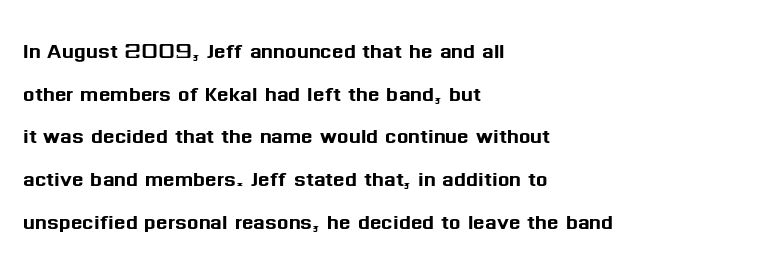
{"italic": "no", "underline": "no", "align": "left", "line_spacing": "normal", "line_spacing_ratio": 1.58, "letter_spacing": "normal", "letter_spacing_em": 0.0, "glyph_px": 27}
